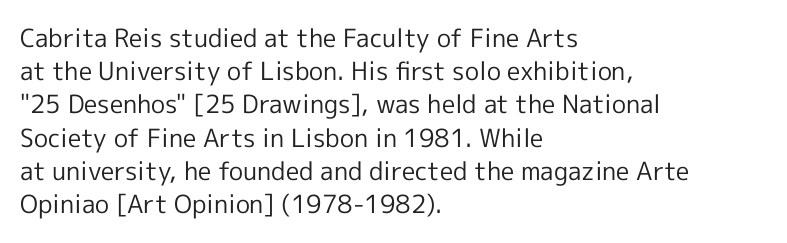
These lines sit exactly where default settings would place them. Decoration check: the copy has no underline. The typeface has the unassuming heft of standard copy or less. Horizontal alignment here is leftward, the default for most running prose.
